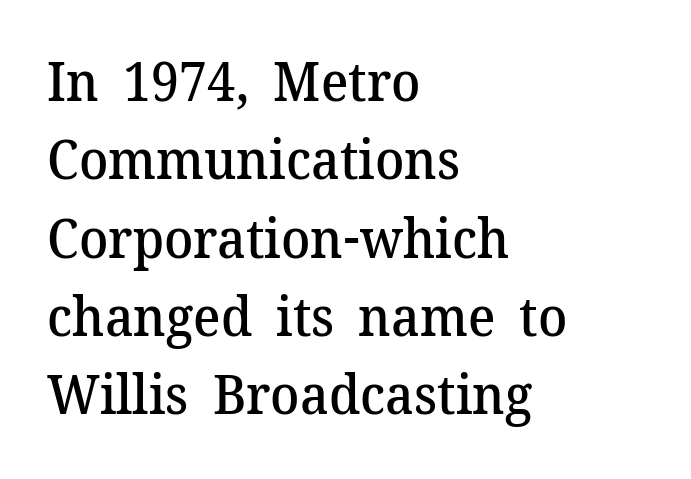
{"serif": "yes", "italic": "no", "bold": "semi", "weight": "semibold", "width": "normal", "stroke_contrast": "medium", "x_height": "medium", "monospaced": "no", "underline": "no", "align": "left", "line_spacing": "normal", "line_spacing_ratio": 1.45, "letter_spacing": "normal", "letter_spacing_em": 0.0, "glyph_px": 54}
